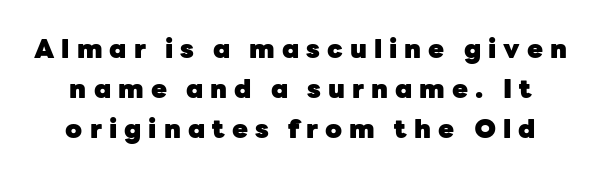
Q: Is the text bold? A: Yes.
Q: Is the text italic (slanted)? A: No, it is upright.
Q: Is the text underlined? A: No.
Q: Is the spacing between letters normal or unusually wide? A: Unusually wide.
Q: Is the spacing between lines tight, normal or loose? A: Normal.
